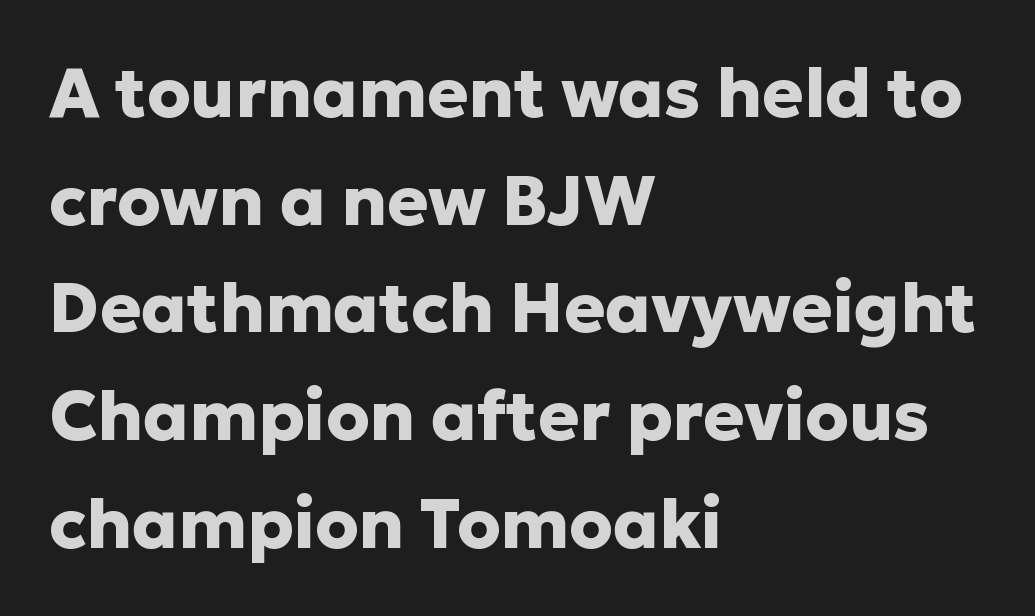
Q: Is the text bold? A: Yes.
Q: Is the text italic (slanted)? A: No, it is upright.
Q: Is the typeface a serif or a sans-serif typeface? A: Sans-serif.
Q: Is the text underlined? A: No.
Q: How is the paragraph aligned? A: Left-aligned.
Q: Is the spacing between letters normal or unusually wide? A: Normal.
Q: Is the spacing between lines tight, normal or loose? A: Normal.
Q: Width (condensed, normal, or wide)? A: Normal.
Q: Stroke contrast? A: Low.
Q: x-height? A: Medium.
Q: Monospaced? A: No.
